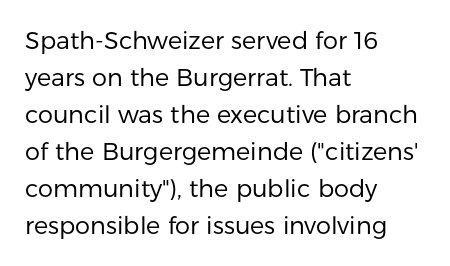
Q: Is the text bold? A: No.
Q: Is the text italic (slanted)? A: No, it is upright.
Q: Is the text underlined? A: No.
Q: How is the paragraph aligned? A: Left-aligned.
Q: Is the spacing between letters normal or unusually wide? A: Normal.
Q: Is the spacing between lines tight, normal or loose? A: Normal.
